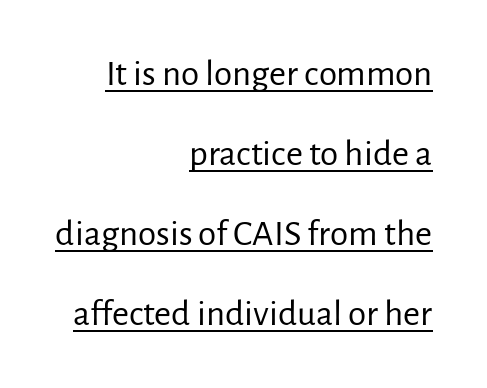
{"serif": "no", "italic": "no", "bold": "no", "weight": "regular", "width": "normal", "stroke_contrast": "low", "x_height": "medium", "monospaced": "no", "underline": "yes", "align": "right", "line_spacing": "loose", "line_spacing_ratio": 2.16, "letter_spacing": "normal", "letter_spacing_em": 0.0, "glyph_px": 37}
